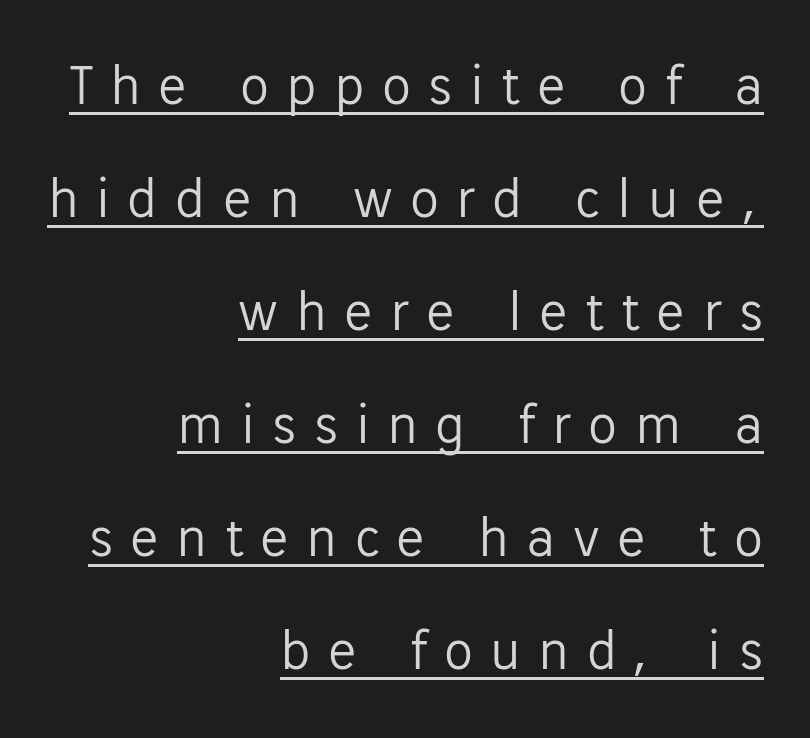
Q: Is the text bold? A: No.
Q: Is the text italic (slanted)? A: No, it is upright.
Q: Is the typeface a serif or a sans-serif typeface? A: Sans-serif.
Q: Is the text underlined? A: Yes.
Q: How is the paragraph aligned? A: Right-aligned.
Q: Is the spacing between letters normal or unusually wide? A: Unusually wide.
Q: Is the spacing between lines tight, normal or loose? A: Loose.
Q: Width (condensed, normal, or wide)? A: Normal.
Q: Stroke contrast? A: Low.
Q: x-height? A: Medium.
Q: Monospaced? A: No.
